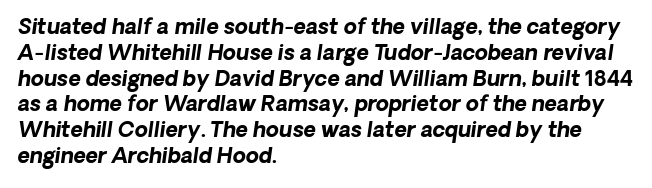
{"bold": "yes", "underline": "no", "align": "left", "line_spacing_ratio": 1.23, "letter_spacing": "normal", "letter_spacing_em": 0.0, "glyph_px": 21}
